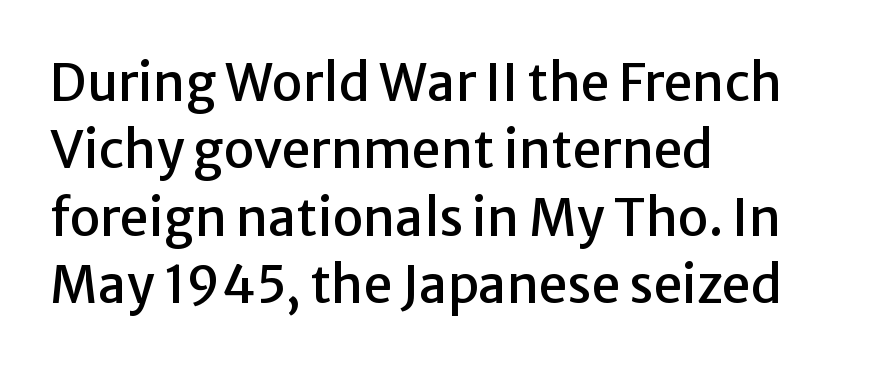
{"serif": "no", "italic": "no", "width": "normal", "stroke_contrast": "low", "x_height": "medium", "monospaced": "no", "underline": "no", "align": "left", "line_spacing": "normal", "line_spacing_ratio": 1.32, "letter_spacing": "normal", "letter_spacing_em": 0.0, "glyph_px": 51}
